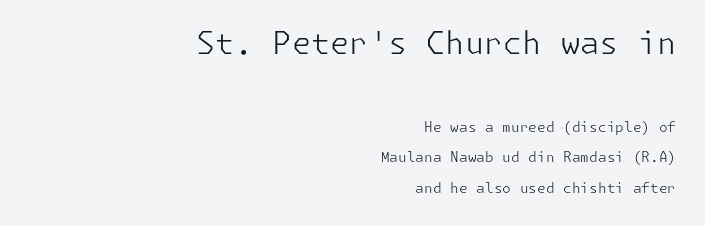
{"serif": "no", "italic": "no", "bold": "no", "weight": "light", "width": "normal", "stroke_contrast": "low", "x_height": "medium", "underline": "no", "align": "right", "line_spacing": "loose", "line_spacing_ratio": 2.17, "letter_spacing": "normal", "letter_spacing_em": 0.0, "larger_block": "first", "size_ratio": 2.21, "glyph_px": 31}
